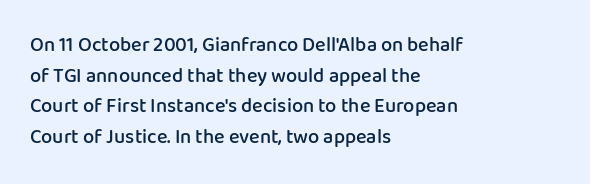
The image shows 20 px text type, upright; set left-aligned, normal line spacing (1.53x), normal letter spacing, not underlined.
